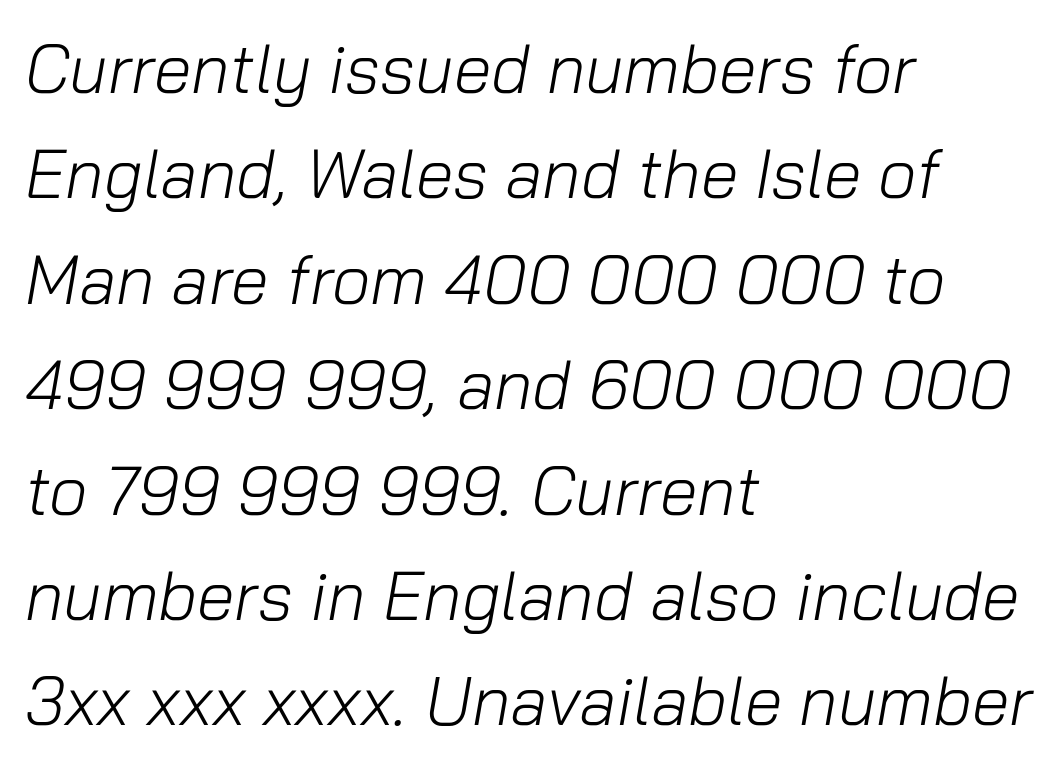
The image shows 68 px light type, italic (leaning right); set left-aligned, normal line spacing (1.55x), normal letter spacing, not underlined; low stroke contrast and a medium x-height.
